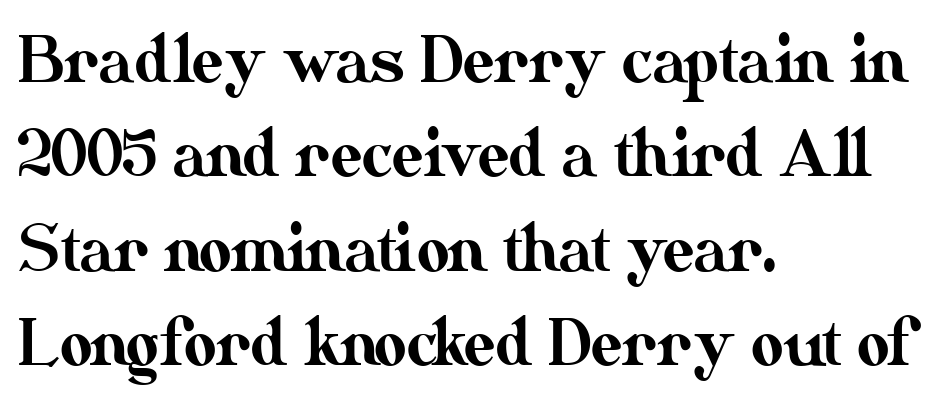
The space beneath each line is pristine and unruled. Tracking here is standard; glyphs follow each other at the usual distance. Is this a fixed-width face? No — the glyphs have proportional, varying widths. A roman cut, with each character standing at attention. The line-height multiplier appears to be the usual default. The lines in this sample share a left origin and differ only in where they stop.
